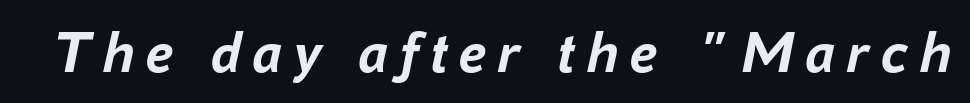
The image shows 61 px semibold type, italic (leaning right); set not underlined; low stroke contrast and a medium x-height.
